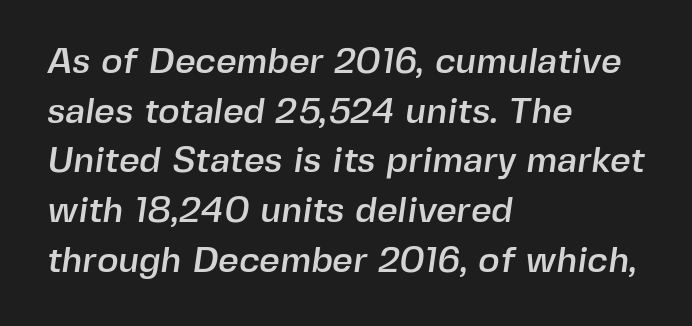
Q: Is the typeface a serif or a sans-serif typeface? A: Sans-serif.
Q: Is the text underlined? A: No.
Q: How is the paragraph aligned? A: Left-aligned.
Q: Is the spacing between letters normal or unusually wide? A: Normal.
Q: Is the spacing between lines tight, normal or loose? A: Normal.
Q: Width (condensed, normal, or wide)? A: Normal.
Q: x-height? A: Medium.
Q: Monospaced? A: No.
